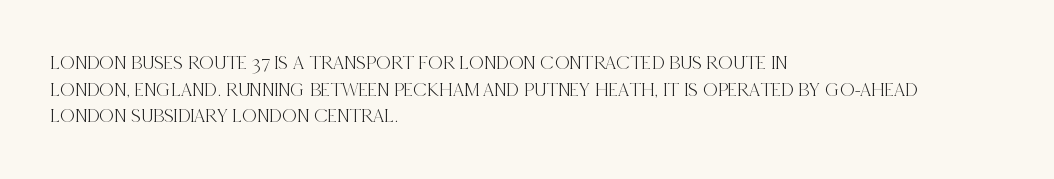
{"italic": "no", "underline": "no", "align": "left", "line_spacing": "normal", "line_spacing_ratio": 1.33, "letter_spacing": "normal", "letter_spacing_em": 0.0, "glyph_px": 20}
